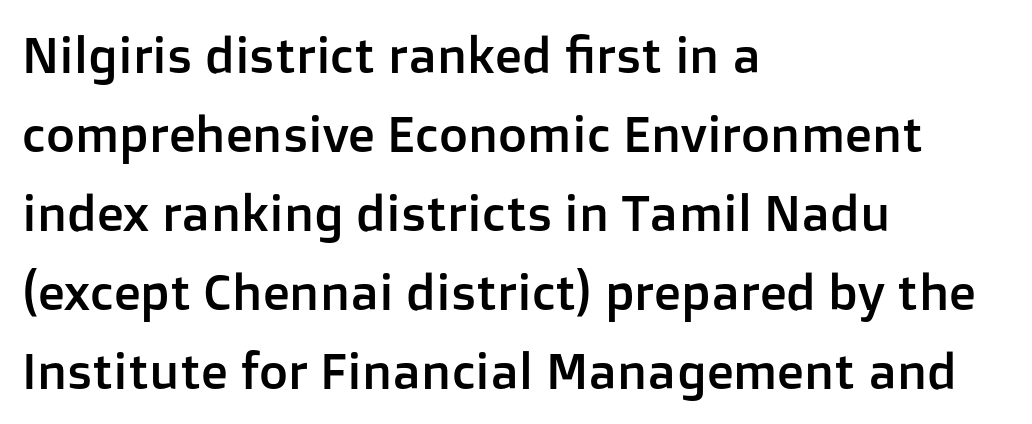
{"serif": "no", "italic": "no", "width": "normal", "stroke_contrast": "low", "x_height": "medium", "monospaced": "no", "underline": "no", "align": "left", "line_spacing": "normal", "line_spacing_ratio": 1.58, "letter_spacing": "normal", "letter_spacing_em": 0.0, "glyph_px": 50}
